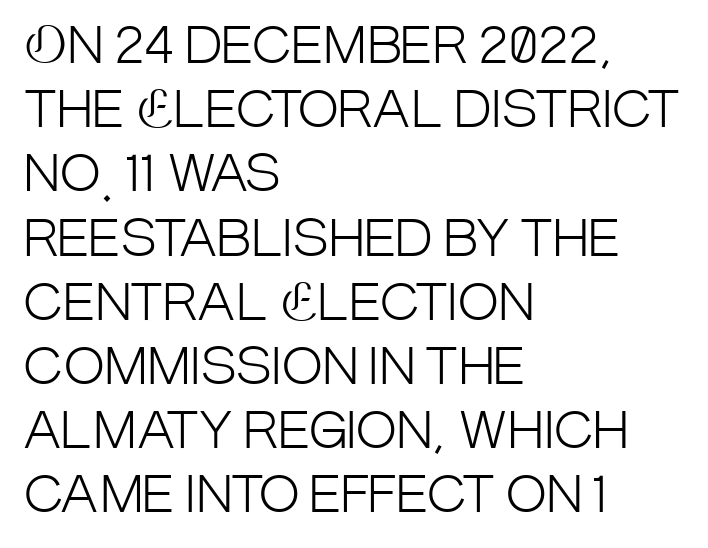
{"serif": "no", "italic": "no", "bold": "no", "weight": "light", "width": "condensed", "stroke_contrast": "low", "x_height": "large", "monospaced": "no", "underline": "no", "align": "left", "line_spacing": "normal", "line_spacing_ratio": 1.31, "letter_spacing": "normal", "letter_spacing_em": 0.0, "glyph_px": 49}
